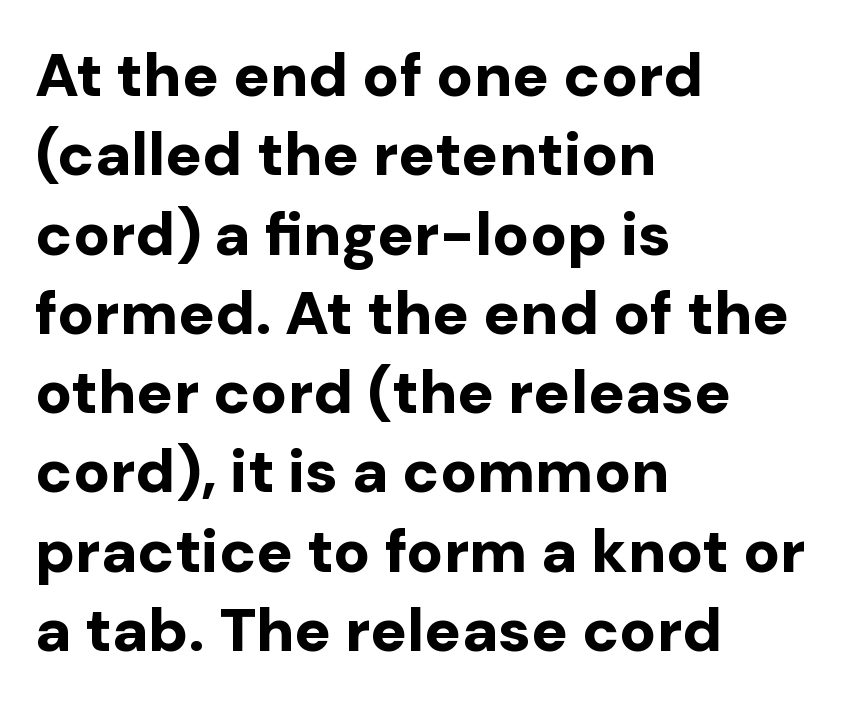
Q: Is the text bold? A: Yes.
Q: Is the text italic (slanted)? A: No, it is upright.
Q: Is the typeface a serif or a sans-serif typeface? A: Sans-serif.
Q: Is the text underlined? A: No.
Q: How is the paragraph aligned? A: Left-aligned.
Q: Is the spacing between letters normal or unusually wide? A: Normal.
Q: Is the spacing between lines tight, normal or loose? A: Normal.
Q: Width (condensed, normal, or wide)? A: Normal.
Q: Stroke contrast? A: Low.
Q: x-height? A: Medium.
Q: Monospaced? A: No.
